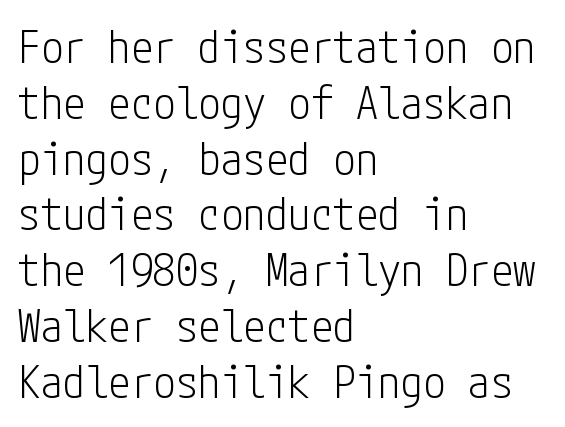
Q: Is the text bold? A: No.
Q: Is the text italic (slanted)? A: No, it is upright.
Q: Is the typeface a serif or a sans-serif typeface? A: Sans-serif.
Q: Is the text underlined? A: No.
Q: How is the paragraph aligned? A: Left-aligned.
Q: Is the spacing between letters normal or unusually wide? A: Normal.
Q: Width (condensed, normal, or wide)? A: Condensed.
Q: Stroke contrast? A: Low.
Q: x-height? A: Medium.
